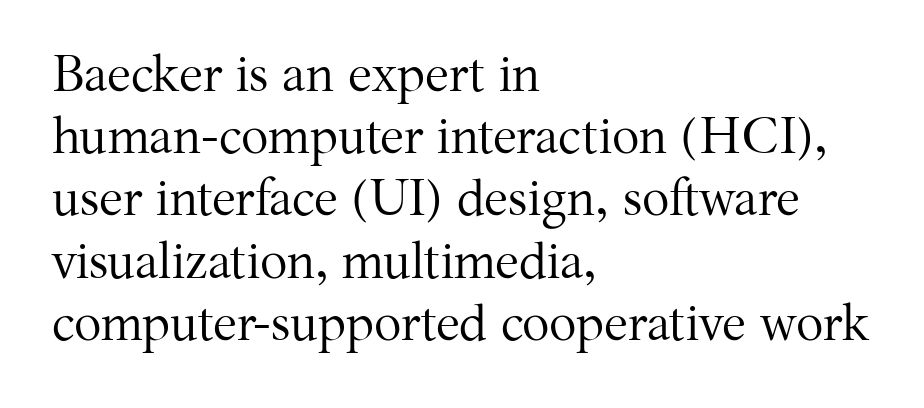
Does extra space separate the letters? No, they use regular spacing. These lines stack with their left ends in a neat column. In terms of letterform style, serifs are clearly present. The passage shown is not underscored anywhere.
